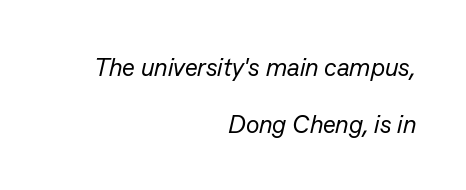
{"italic": "yes", "lean": "right", "slant_degrees": 13, "bold": "no", "underline": "no", "align": "right", "line_spacing": "loose", "line_spacing_ratio": 2.3, "letter_spacing": "normal", "letter_spacing_em": 0.0, "glyph_px": 25}
